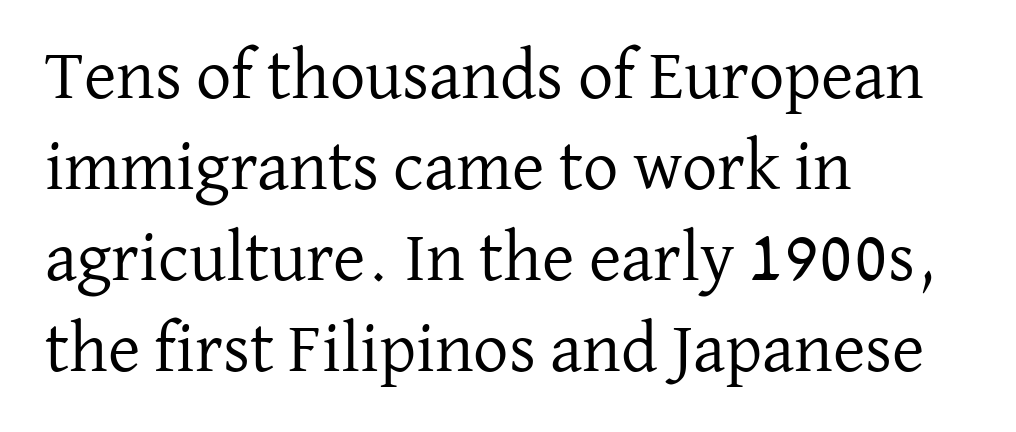
{"serif": "yes", "italic": "no", "bold": "no", "weight": "regular", "width": "normal", "stroke_contrast": "low", "x_height": "medium", "monospaced": "no", "underline": "no", "align": "left", "line_spacing": "normal", "line_spacing_ratio": 1.3, "letter_spacing": "normal", "letter_spacing_em": 0.0, "glyph_px": 70}
